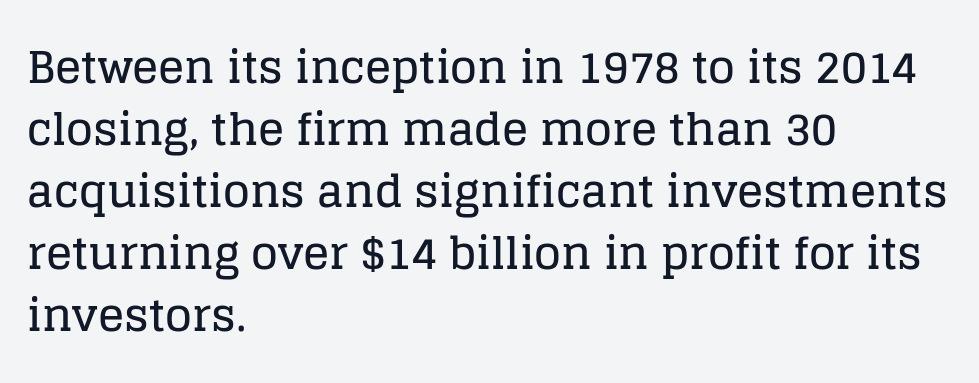
The image shows 44 px serif type, upright; set left-aligned, normal line spacing (1.41x), normal letter spacing, not underlined; low stroke contrast and a large x-height.
